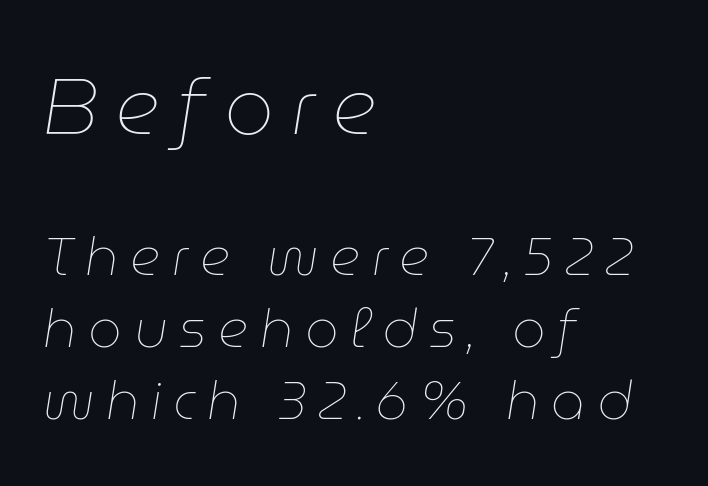
{"italic": "yes", "lean": "right", "slant_degrees": 9, "bold": "no", "weight": "thin", "width": "normal", "stroke_contrast": "low", "x_height": "medium", "monospaced": "no", "underline": "no", "align": "left", "line_spacing": "normal", "line_spacing_ratio": 1.36, "letter_spacing": "wide", "letter_spacing_em": 0.22, "larger_block": "first", "size_ratio": 1.49, "glyph_px": 79}
